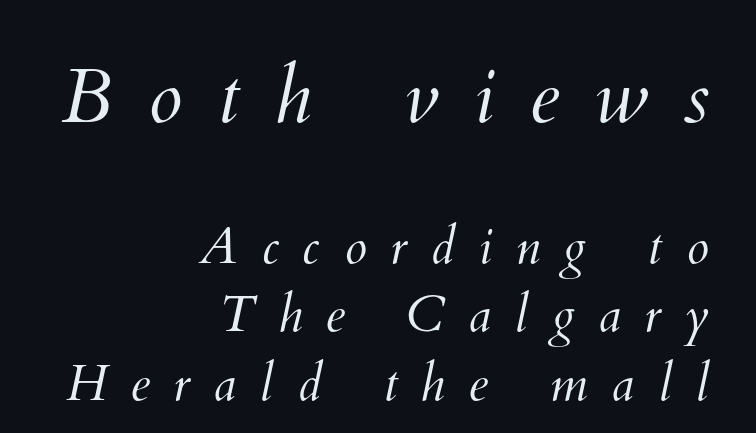
The image shows 77 px light type; set right-aligned, normal line spacing (1.35x), unusually wide letter spacing (+0.46 em), not underlined; the first (top) block is 1.51x larger; medium stroke contrast and a small x-height.
